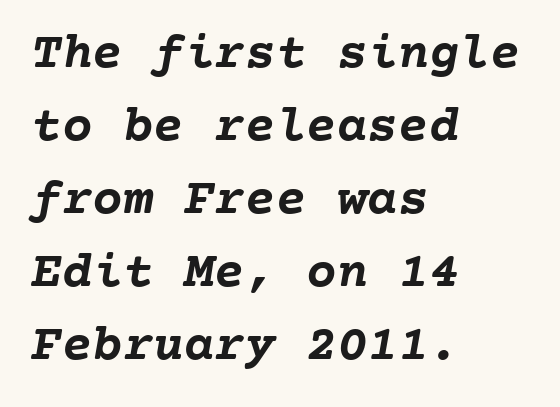
Q: Is the text bold? A: Yes.
Q: Is the text underlined? A: No.
Q: How is the paragraph aligned? A: Left-aligned.
Q: Is the spacing between letters normal or unusually wide? A: Normal.
Q: Is the spacing between lines tight, normal or loose? A: Normal.
Q: Width (condensed, normal, or wide)? A: Normal.
Q: Stroke contrast? A: Low.
Q: x-height? A: Medium.
Q: Monospaced? A: Yes.
